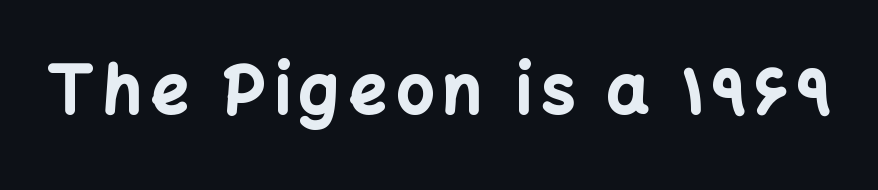
{"serif": "no", "italic": "no", "bold": "yes", "weight": "bold", "width": "normal", "stroke_contrast": "low", "x_height": "medium", "monospaced": "no", "underline": "no", "glyph_px": 66}
